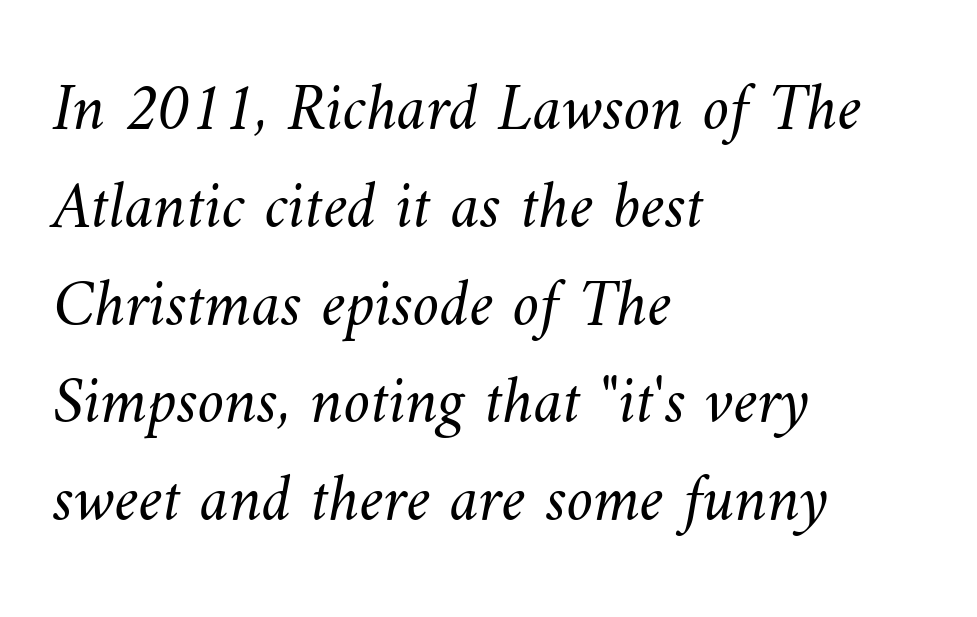
Q: Is the text bold? A: No.
Q: Is the text underlined? A: No.
Q: How is the paragraph aligned? A: Left-aligned.
Q: Is the spacing between letters normal or unusually wide? A: Normal.
Q: Is the spacing between lines tight, normal or loose? A: Normal.
Q: Width (condensed, normal, or wide)? A: Normal.
Q: Stroke contrast? A: Medium.
Q: x-height? A: Small.
Q: Monospaced? A: No.
